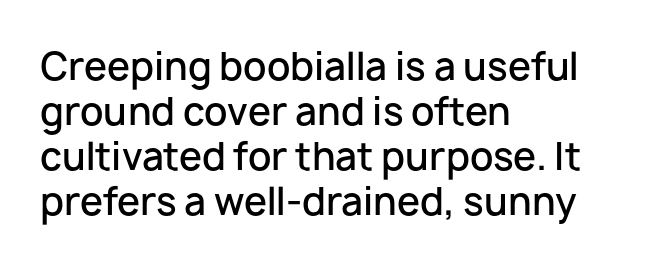
The image shows 37 px semibold sans-serif type, upright; set left-aligned, line spacing 1.22x, normal letter spacing, not underlined; low stroke contrast and a medium x-height.
